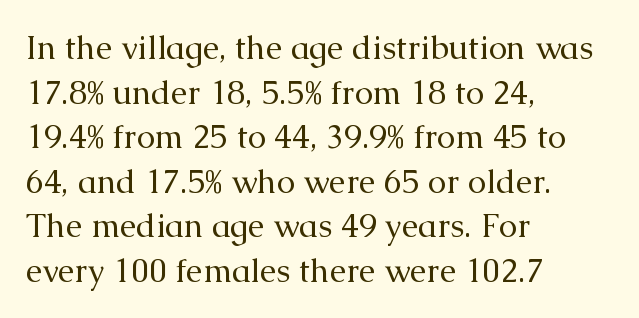
{"serif": "yes", "italic": "no", "bold": "no", "weight": "regular", "width": "normal", "stroke_contrast": "medium", "x_height": "medium", "monospaced": "no", "underline": "no", "align": "left", "line_spacing": "normal", "line_spacing_ratio": 1.35, "letter_spacing": "normal", "letter_spacing_em": 0.0, "glyph_px": 33}
